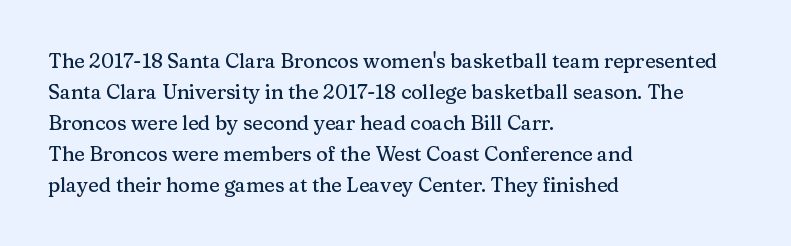
Layout note: lines flush left. Designer's note — italics off, roman on. The baseline area is clear. Reading down the column, the eye jumps a familiar distance to each next line. Default kerning and tracking; the words read as compact shapes.
